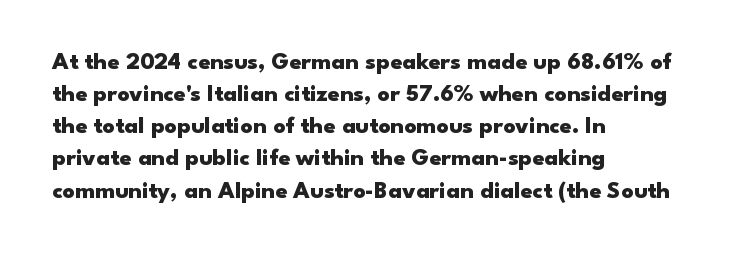
{"italic": "no", "bold": "yes", "underline": "no", "align": "left", "line_spacing": "normal", "line_spacing_ratio": 1.34, "letter_spacing": "normal", "letter_spacing_em": 0.0, "glyph_px": 24}
